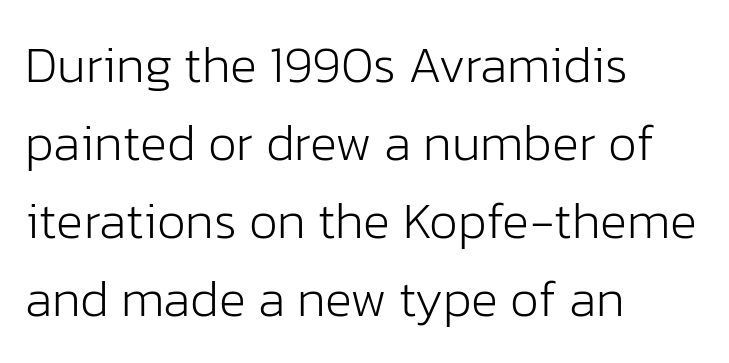
Each letter's strokes conclude bluntly, with no projecting serifs. Successive baselines arrive at the customary interval. The gaps between neighbouring characters are ordinary and unremarkable. Alignment: flush left.
